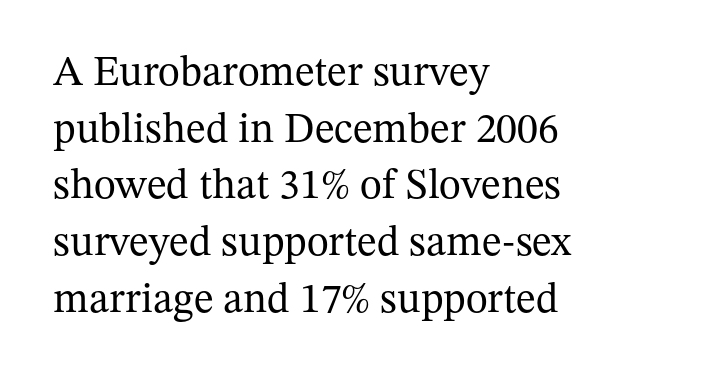
{"serif": "yes", "italic": "no", "bold": "no", "weight": "regular", "width": "normal", "stroke_contrast": "medium", "x_height": "medium", "monospaced": "no", "underline": "no", "align": "left", "line_spacing": "normal", "line_spacing_ratio": 1.35, "letter_spacing": "normal", "letter_spacing_em": 0.0, "glyph_px": 42}
